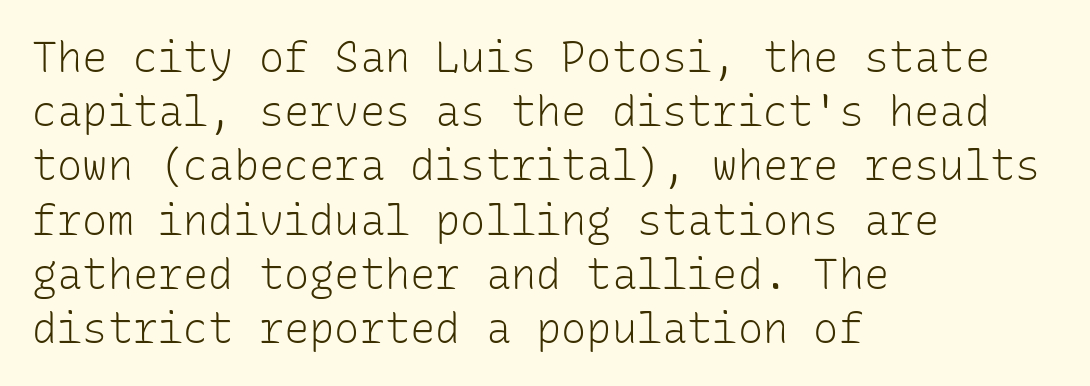
{"serif": "no", "italic": "no", "bold": "no", "weight": "light", "width": "normal", "stroke_contrast": "low", "x_height": "medium", "monospaced": "yes", "underline": "no", "align": "left", "line_spacing": "normal", "line_spacing_ratio": 1.29, "letter_spacing": "normal", "letter_spacing_em": 0.0, "glyph_px": 42}
